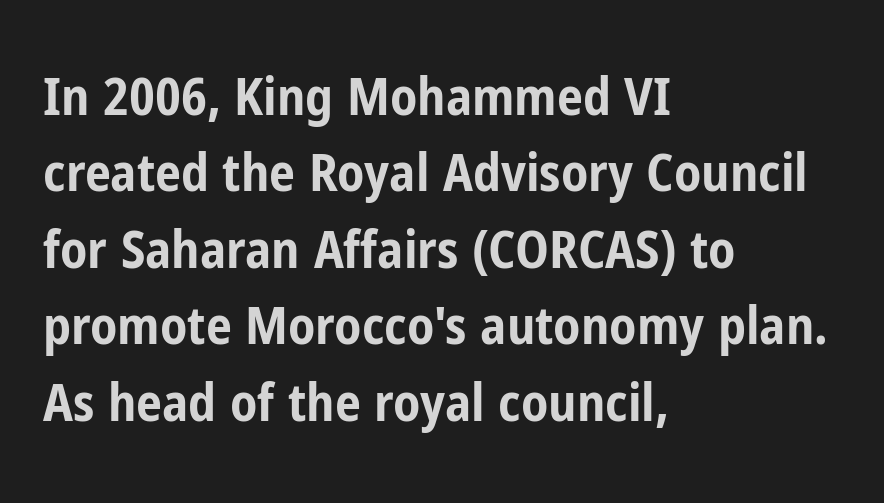
Unmarked baselines from the first word to the last. Are there feet on the stems? There aren't — it's a sans. Designer's note — italics off, roman on. The letterforms sit shoulder to shoulder at normal distance. One glance says typical: line gaps are just what's usual.
